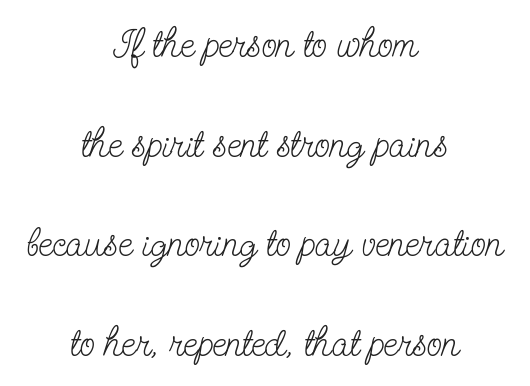
The image shows 40 px light, condensed serif type; set centered, loose line spacing (2.49x), normal letter spacing, not underlined; low stroke contrast and a small x-height.
